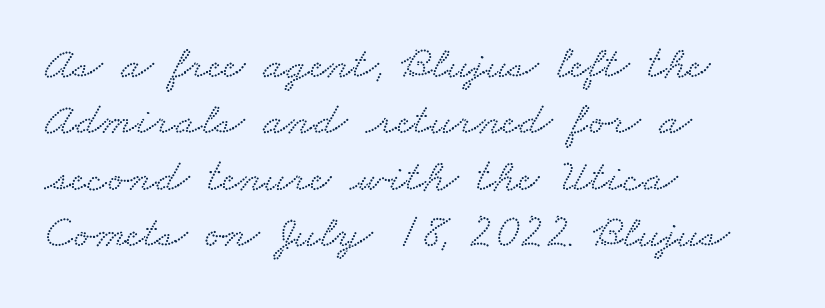
Note: serifs present on the glyphs. Which margin do the lines hug? The left one — the right edge is uneven. Honestly, the letter spacing is just normal — you wouldn't notice it. The face used here is proportionally spaced, like ordinary book or web type. The area under the type is left untouched.
